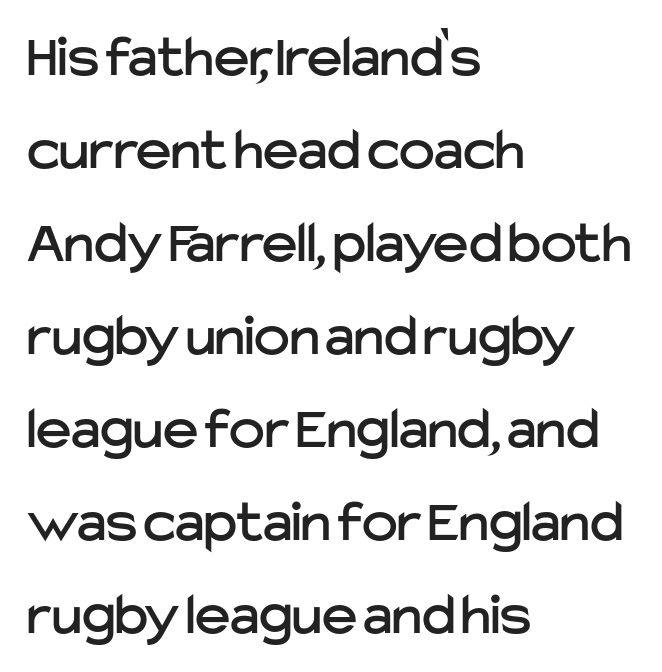
Q: Is the text italic (slanted)? A: No, it is upright.
Q: Is the typeface a serif or a sans-serif typeface? A: Sans-serif.
Q: Is the text underlined? A: No.
Q: How is the paragraph aligned? A: Left-aligned.
Q: Is the spacing between letters normal or unusually wide? A: Normal.
Q: Is the spacing between lines tight, normal or loose? A: Normal.
Q: Width (condensed, normal, or wide)? A: Normal.
Q: Stroke contrast? A: Low.
Q: x-height? A: Medium.
Q: Monospaced? A: No.
